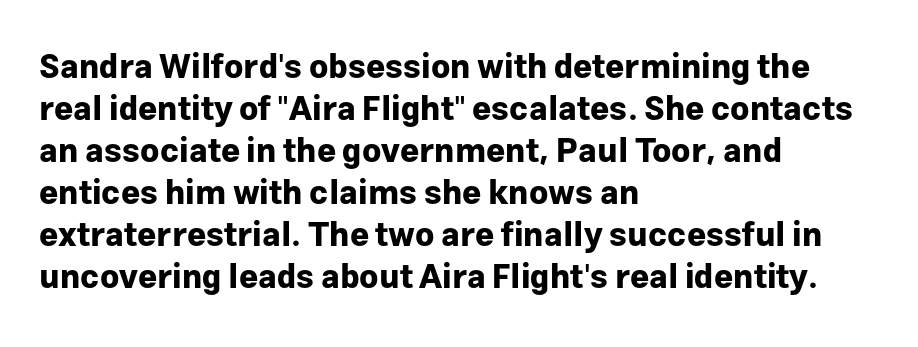
The image shows 33 px bold sans-serif type, upright; set left-aligned, normal line spacing (1.27x), normal letter spacing, not underlined; low stroke contrast and a medium x-height.
